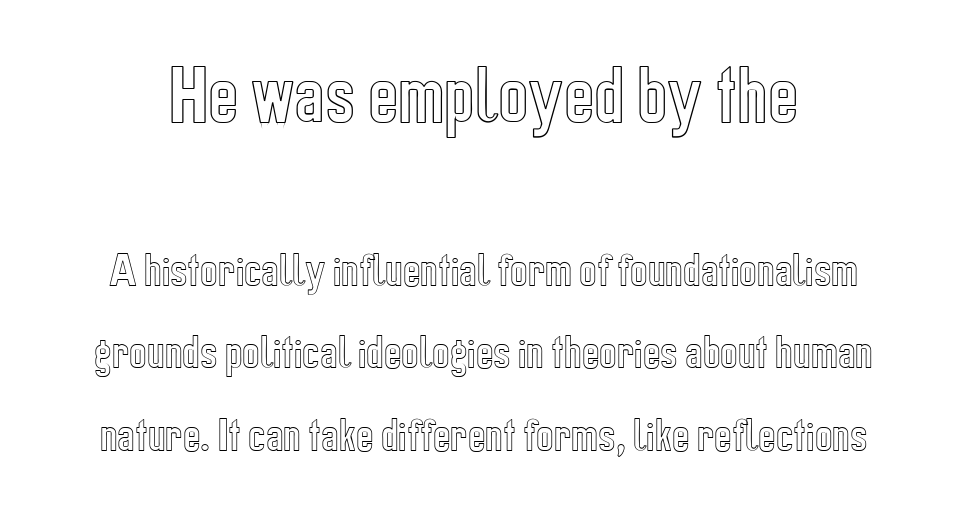
Q: Is the text italic (slanted)? A: No, it is upright.
Q: Is the text underlined? A: No.
Q: Is the spacing between letters normal or unusually wide? A: Normal.
Q: Is the spacing between lines tight, normal or loose? A: Loose.
Q: Which block of text is set in a larger size, the first (top) or the second (bottom)? A: The first (top) one.
Q: Width (condensed, normal, or wide)? A: Condensed.
Q: x-height? A: Medium.
Q: Monospaced? A: No.
